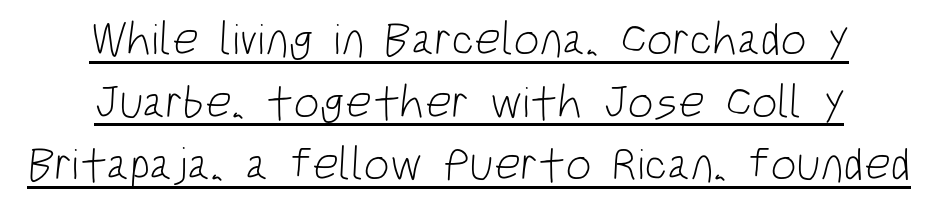
The image shows 46 px light, condensed sans-serif type; set centered, normal line spacing (1.36x), normal letter spacing, underlined; low stroke contrast and a large x-height.
